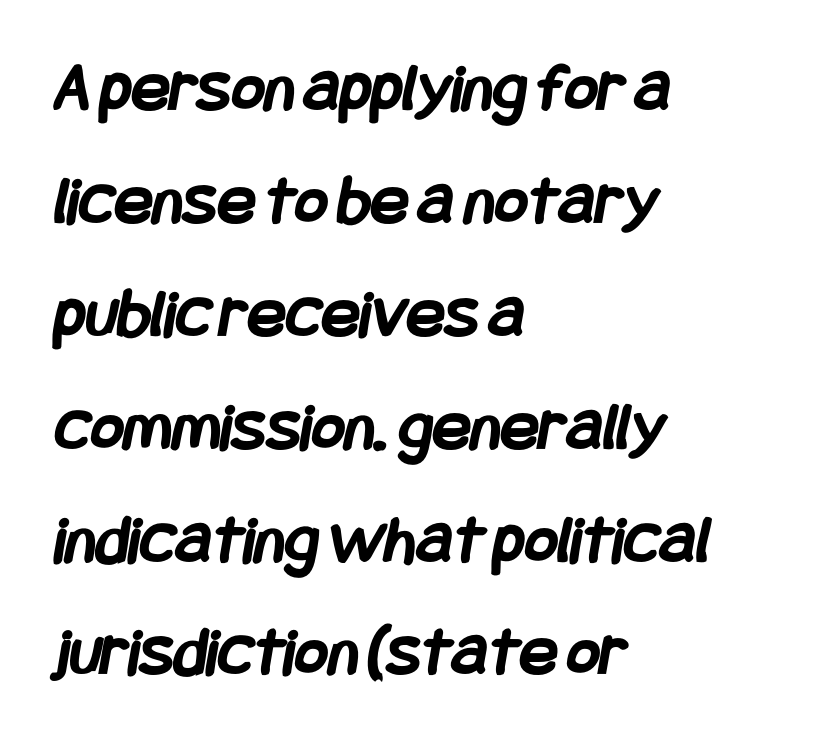
Type without underlining. Default kerning and tracking; the words read as compact shapes. Strokes here are thick enough to call this a true bold. Where is the straight margin? On the left. The glyphs in this specimen are sans serif. Reading down the column, the eye jumps a familiar distance to each next line.
